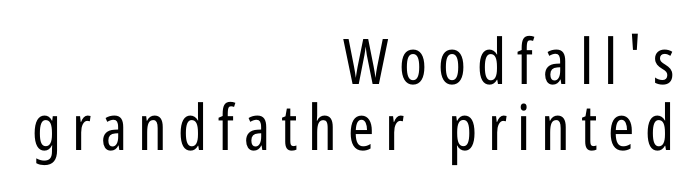
{"serif": "no", "italic": "no", "bold": "no", "weight": "regular", "width": "condensed", "stroke_contrast": "low", "x_height": "medium", "monospaced": "no", "underline": "no", "align": "right", "line_spacing": "tight", "line_spacing_ratio": 1.04, "glyph_px": 63}
